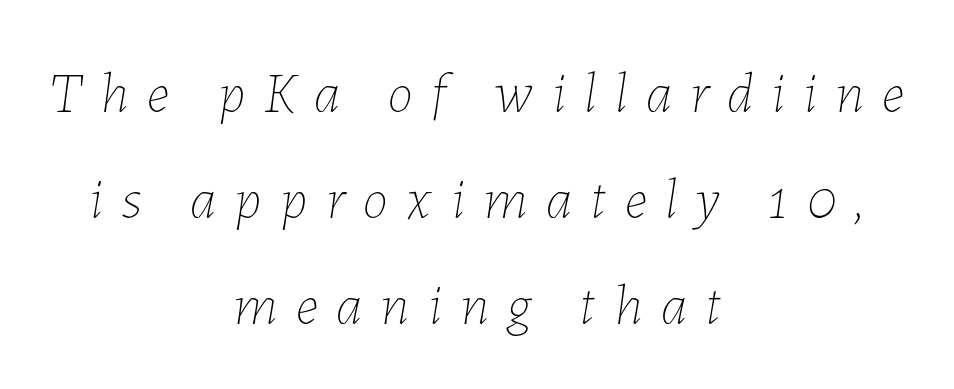
Each stroke keeps to a modest, everyday thickness or less. Looks like regular typesetting: each glyph gets only the width it needs. The lettering tilts uniformly, giving the passage an italic look. Where is the straight margin? There isn't one; the lines are centered. The letters are spread apart with noticeably loose tracking. Nobody drew a line under any word here.
